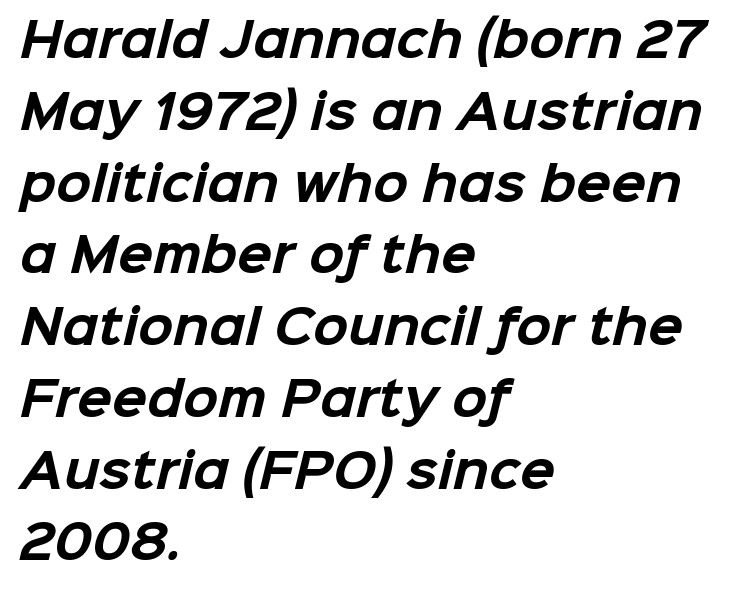
{"serif": "no", "bold": "yes", "weight": "bold", "width": "normal", "stroke_contrast": "low", "x_height": "medium", "monospaced": "no", "underline": "no", "align": "left", "line_spacing": "normal", "line_spacing_ratio": 1.56, "letter_spacing": "normal", "letter_spacing_em": 0.0, "glyph_px": 46}
